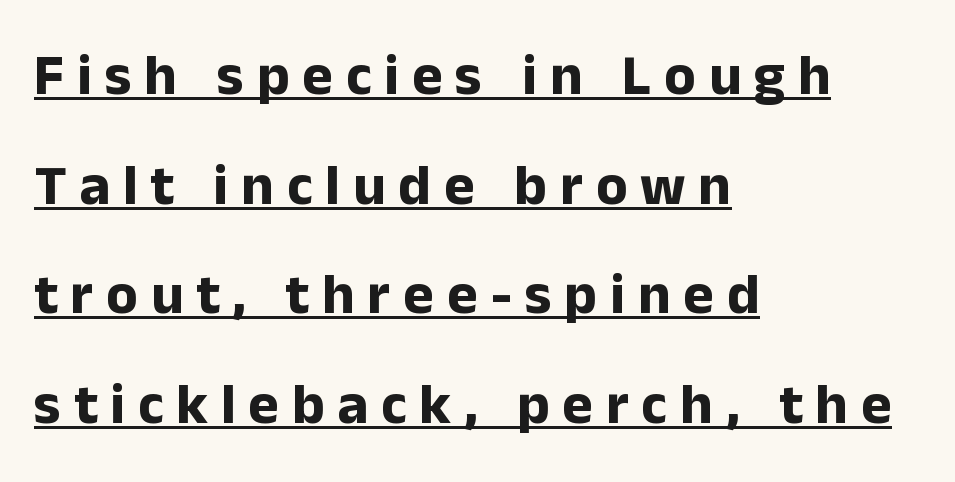
{"serif": "no", "italic": "no", "bold": "yes", "weight": "bold", "width": "normal", "stroke_contrast": "low", "x_height": "medium", "monospaced": "no", "underline": "yes", "align": "left", "line_spacing_ratio": 1.89, "letter_spacing": "wide", "letter_spacing_em": 0.22, "glyph_px": 58}
